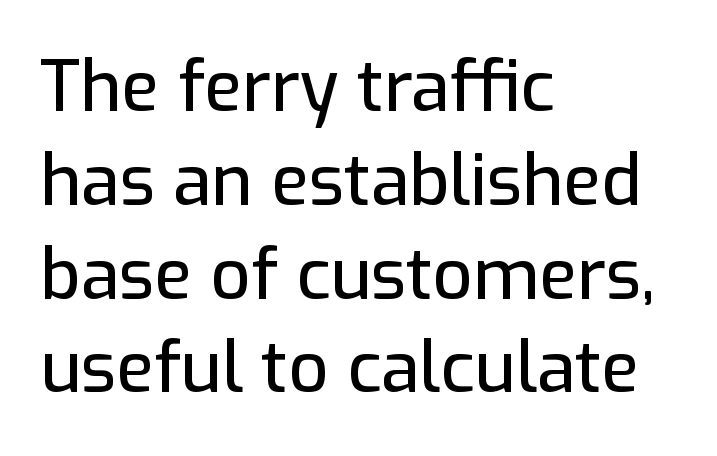
{"serif": "no", "italic": "no", "width": "normal", "stroke_contrast": "low", "x_height": "medium", "monospaced": "no", "underline": "no", "align": "left", "line_spacing": "normal", "line_spacing_ratio": 1.34, "letter_spacing": "normal", "letter_spacing_em": 0.0, "glyph_px": 70}
